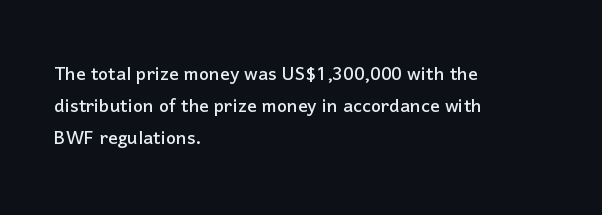
The image shows 24 px text type, upright; set left-aligned, normal line spacing (1.34x), normal letter spacing, not underlined.
